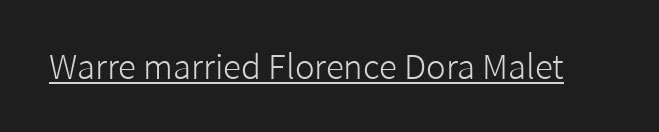
Unlike italic type, these characters show no tilt at all. Do the characters align in a grid? No, the font is proportional. Ink coverage per letter is moderate at most. Nothing sits at the stroke ends, so this counts as sans-serif. Quick note: underline on. These lines keep a tight, regular rhythm from letter to letter.
